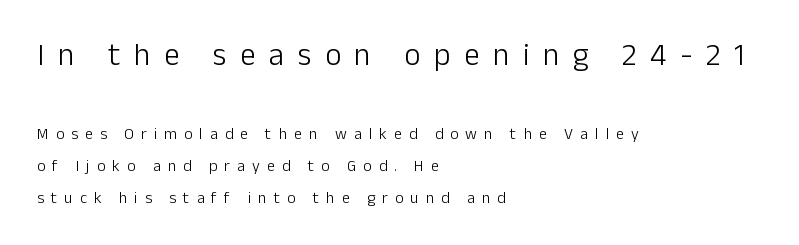
What stands out about the letter spacing? Its width — letters are far apart. Does the leading feel generous? Absolutely, it's lavish. The rendering shrinks the type as you move from the upper chunk to the lower. Underline: absent. The text block is weighted toward the left margin, trailing off unevenly rightward.
